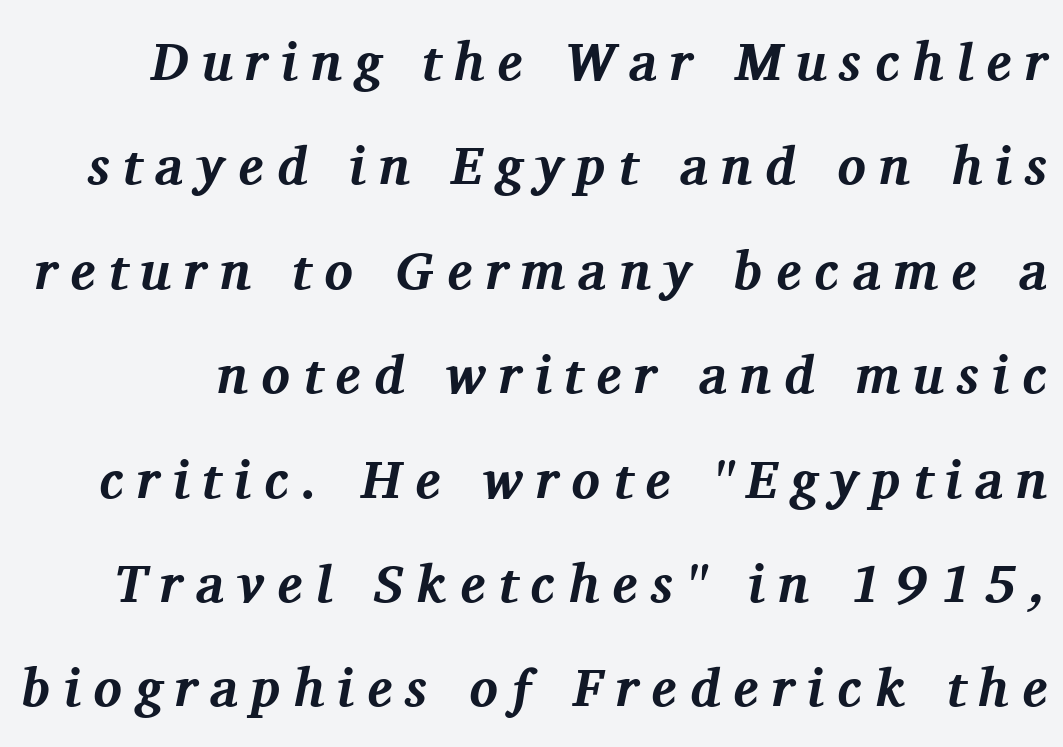
{"serif": "yes", "italic": "yes", "lean": "right", "slant_degrees": 11, "bold": "yes", "weight": "bold", "width": "normal", "stroke_contrast": "medium", "x_height": "medium", "monospaced": "no", "underline": "no", "line_spacing": "loose", "line_spacing_ratio": 1.97, "letter_spacing": "wide", "letter_spacing_em": 0.25, "glyph_px": 53}
